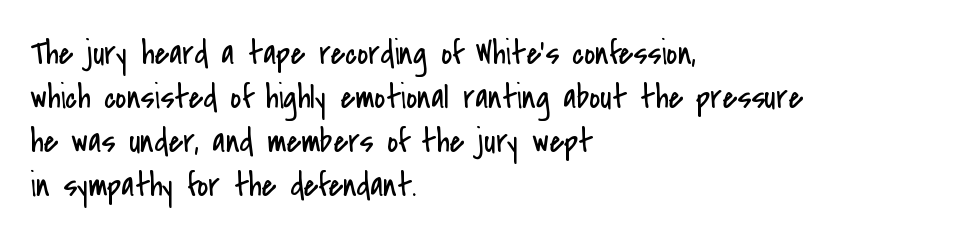
Q: Is the text bold? A: No.
Q: Is the text italic (slanted)? A: No, it is upright.
Q: Is the typeface a serif or a sans-serif typeface? A: Sans-serif.
Q: Is the text underlined? A: No.
Q: How is the paragraph aligned? A: Left-aligned.
Q: Is the spacing between letters normal or unusually wide? A: Normal.
Q: Is the spacing between lines tight, normal or loose? A: Normal.
Q: Width (condensed, normal, or wide)? A: Condensed.
Q: Stroke contrast? A: Low.
Q: x-height? A: Small.
Q: Monospaced? A: No.
